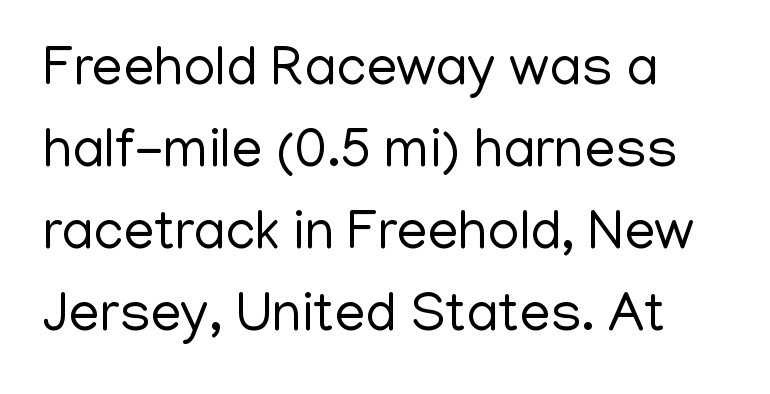
The rendering uses natural spacing where letterforms have individual widths. Check under the words: just untouched page. Compared with typical body copy, the letter spacing here is the same. Examine the stroke ends and you'll find no serifs. The space between consecutive lines is moderate. The setting favours the left margin, as ordinary paragraphs usually do.
